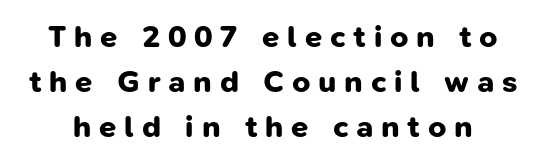
Honestly, the row spacing looks completely unremarkable. Plain, unruled lines of type. Pretty heavy lettering here — definitely bold. This sample has the flowing, uneven cadence of proportional lettering.
